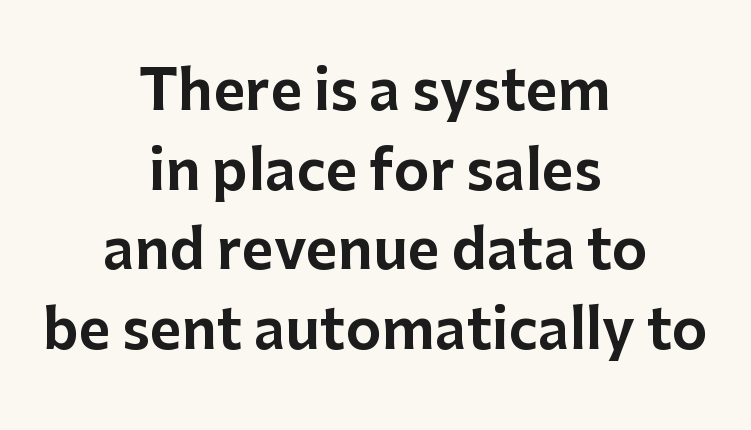
The image shows 55 px sans-serif type, upright; set centered, normal line spacing (1.45x), normal letter spacing, not underlined; low stroke contrast and a medium x-height.
